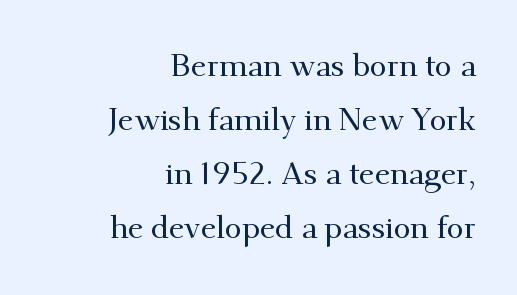
{"serif": "yes", "italic": "no", "width": "normal", "stroke_contrast": "medium", "x_height": "small", "monospaced": "no", "underline": "no", "align": "right", "line_spacing_ratio": 1.74, "letter_spacing": "normal", "letter_spacing_em": 0.0, "glyph_px": 31}
